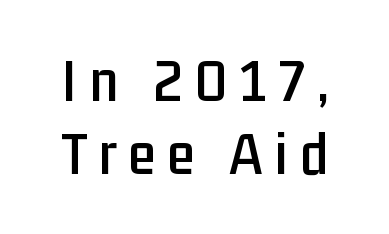
Q: Is the text italic (slanted)? A: No, it is upright.
Q: Is the typeface a serif or a sans-serif typeface? A: Sans-serif.
Q: Is the text underlined? A: No.
Q: Width (condensed, normal, or wide)? A: Condensed.
Q: Stroke contrast? A: Low.
Q: x-height? A: Medium.
Q: Monospaced? A: No.
